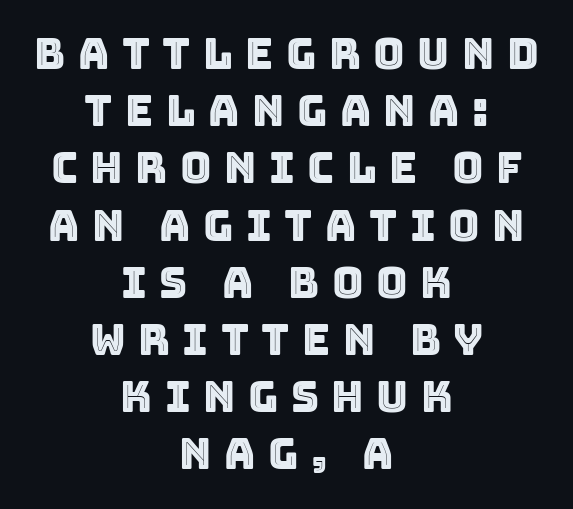
The image shows 43 px text type, upright; set centered, normal line spacing (1.33x), unusually wide letter spacing (+0.29 em), not underlined; a large x-height.
